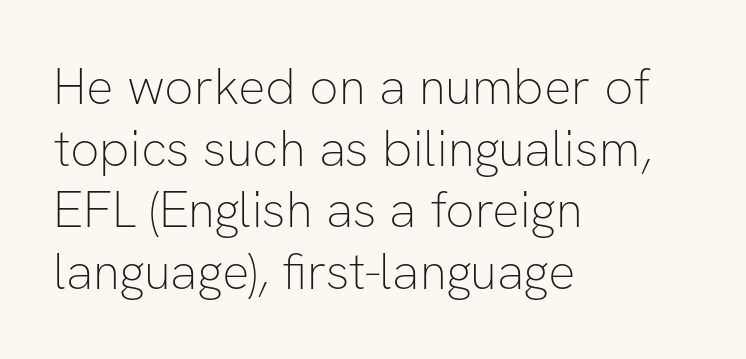
There is no visible air inserted between adjacent glyphs. The face used here is proportionally spaced, like ordinary book or web type. A roman cut, with each character standing at attention. Heft: none added — not bold. A bare baseline throughout the passage. Alignment: flush left.
